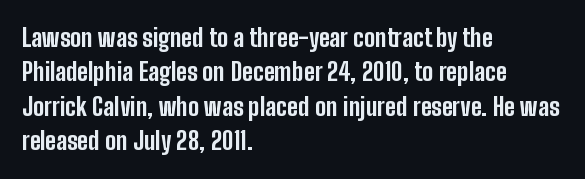
Q: Is the text bold? A: Yes.
Q: Is the text italic (slanted)? A: No, it is upright.
Q: Is the text underlined? A: No.
Q: How is the paragraph aligned? A: Left-aligned.
Q: Is the spacing between letters normal or unusually wide? A: Normal.
Q: Is the spacing between lines tight, normal or loose? A: Normal.
